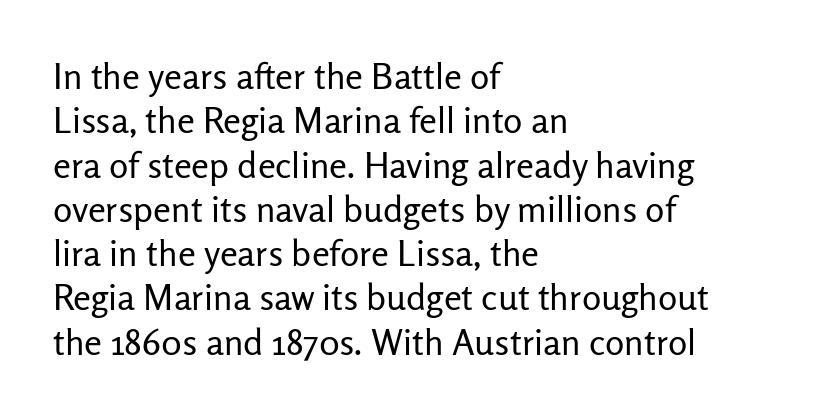
{"serif": "no", "italic": "no", "bold": "no", "weight": "regular", "width": "normal", "stroke_contrast": "low", "x_height": "medium", "monospaced": "no", "underline": "no", "align": "left", "line_spacing_ratio": 1.23, "letter_spacing": "normal", "letter_spacing_em": 0.0, "glyph_px": 36}
